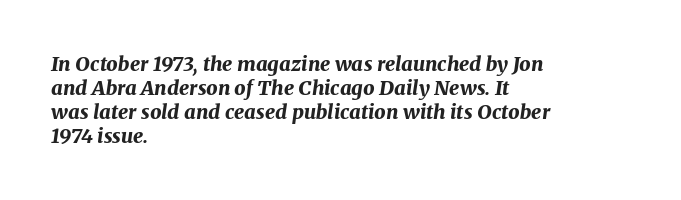
The setting favours the left margin, as ordinary paragraphs usually do. This sample uses an oblique cut, with every glyph tilted off the vertical. Emphasis by weight is at full strength: bold. Type without underlining. Observe the ordinary spacing: letters are neighbours, not strangers.
